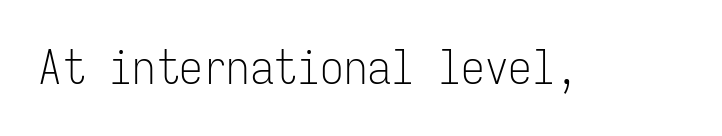
{"serif": "no", "italic": "no", "bold": "no", "weight": "light", "width": "condensed", "stroke_contrast": "low", "x_height": "medium", "monospaced": "yes", "underline": "no", "letter_spacing": "normal", "letter_spacing_em": 0.0, "glyph_px": 47}
